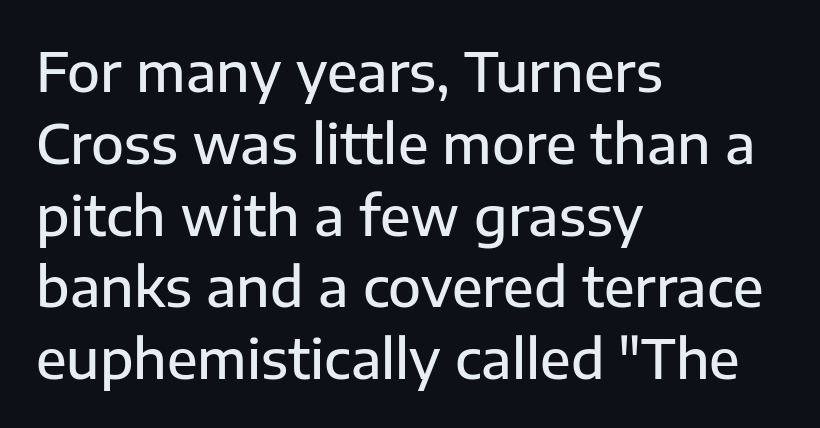
{"serif": "no", "italic": "no", "bold": "semi", "weight": "semibold", "width": "normal", "stroke_contrast": "low", "x_height": "medium", "monospaced": "no", "underline": "no", "align": "left", "line_spacing": "normal", "line_spacing_ratio": 1.33, "letter_spacing": "normal", "letter_spacing_em": 0.0, "glyph_px": 54}
